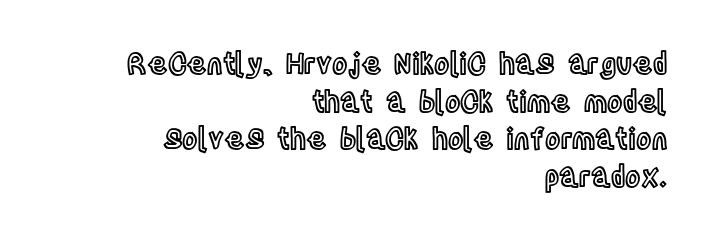
{"italic": "no", "width": "condensed", "x_height": "large", "monospaced": "no", "underline": "no", "align": "right", "line_spacing": "normal", "line_spacing_ratio": 1.3, "letter_spacing": "normal", "letter_spacing_em": 0.0, "glyph_px": 29}
